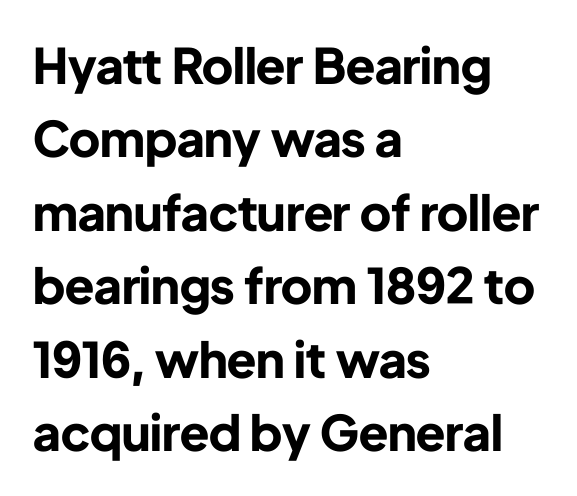
Q: Is the text bold? A: Yes.
Q: Is the text italic (slanted)? A: No, it is upright.
Q: Is the typeface a serif or a sans-serif typeface? A: Sans-serif.
Q: Is the text underlined? A: No.
Q: How is the paragraph aligned? A: Left-aligned.
Q: Is the spacing between letters normal or unusually wide? A: Normal.
Q: Is the spacing between lines tight, normal or loose? A: Normal.
Q: Width (condensed, normal, or wide)? A: Normal.
Q: Stroke contrast? A: Low.
Q: x-height? A: Medium.
Q: Monospaced? A: No.
